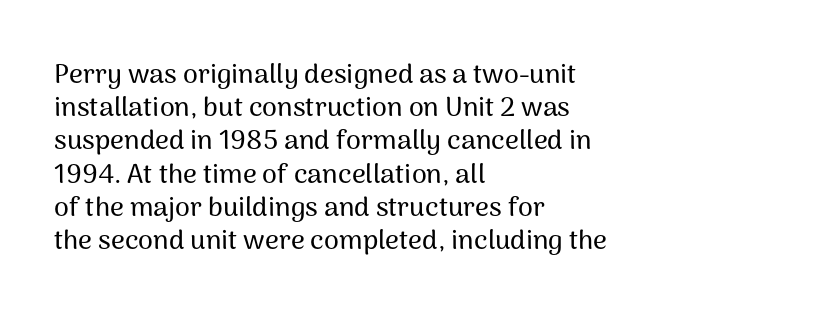
Q: Is the text italic (slanted)? A: No, it is upright.
Q: Is the text underlined? A: No.
Q: How is the paragraph aligned? A: Left-aligned.
Q: Is the spacing between letters normal or unusually wide? A: Normal.
